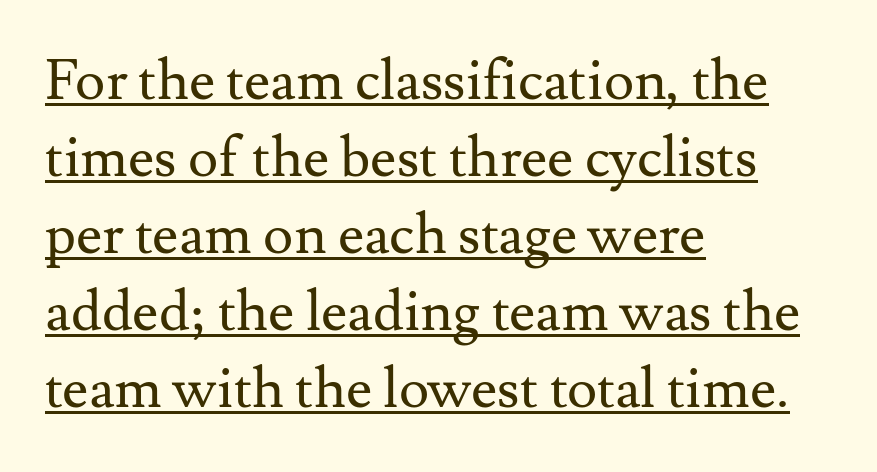
The image shows 57 px regular-weight serif type, upright; set left-aligned, normal line spacing (1.35x), normal letter spacing, underlined; medium stroke contrast and a small x-height.
